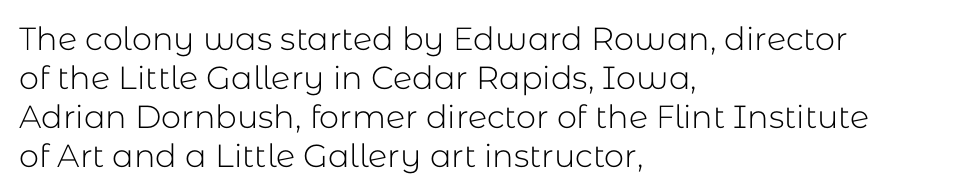
Q: Is the text bold? A: No.
Q: Is the text italic (slanted)? A: No, it is upright.
Q: Is the typeface a serif or a sans-serif typeface? A: Sans-serif.
Q: Is the text underlined? A: No.
Q: How is the paragraph aligned? A: Left-aligned.
Q: Is the spacing between letters normal or unusually wide? A: Normal.
Q: Width (condensed, normal, or wide)? A: Normal.
Q: Stroke contrast? A: Low.
Q: x-height? A: Medium.
Q: Monospaced? A: No.
